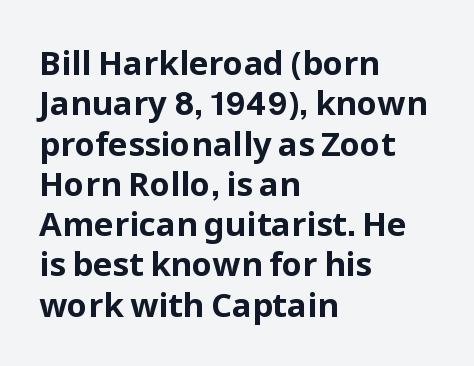
Anything drawn beneath the words? Only blank space. Looks like regular typesetting: each glyph gets only the width it needs. Nothing unusual about the tracking: characters are spaced as the font intends. Does the type have serifs? No, each stem ends abruptly. Is there any slant? The stems are plumb. Is the type bold? Yes — the strokes are clearly thick and heavy.
